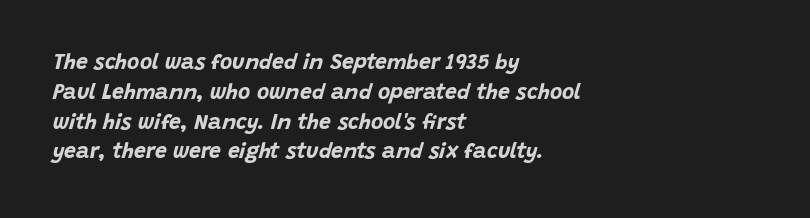
Pretty heavy lettering here — definitely bold. This block has exactly the height ordinary leading produces. There's an unmistakable incline to the writing here. Caption: multi-line text, flush left, ragged right. The type is set solid horizontally, with unmodified tracking.
